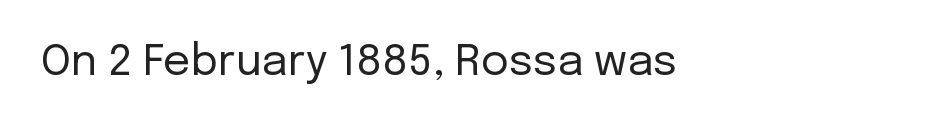
{"serif": "no", "italic": "no", "bold": "no", "weight": "regular", "width": "normal", "stroke_contrast": "low", "x_height": "medium", "monospaced": "no", "underline": "no", "align": "left", "letter_spacing": "normal", "letter_spacing_em": 0.0, "glyph_px": 43}
